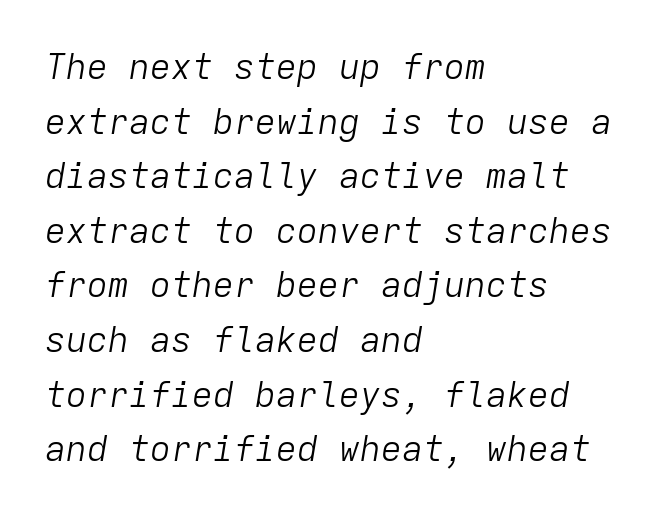
{"italic": "yes", "lean": "right", "slant_degrees": 9, "bold": "no", "weight": "light", "width": "normal", "stroke_contrast": "low", "x_height": "medium", "monospaced": "yes", "underline": "no", "align": "left", "line_spacing": "normal", "line_spacing_ratio": 1.56, "letter_spacing": "normal", "letter_spacing_em": 0.0, "glyph_px": 35}
